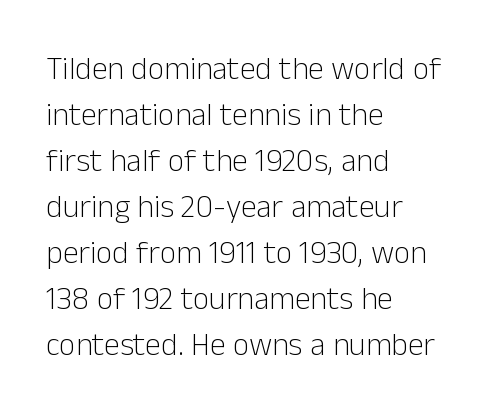
The image shows 32 px light sans-serif type, upright; set left-aligned, normal line spacing (1.44x), normal letter spacing, not underlined; low stroke contrast and a medium x-height.
